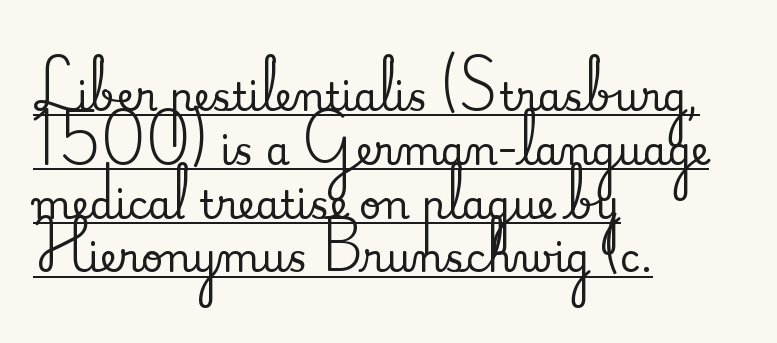
Q: Is the text italic (slanted)? A: No, it is upright.
Q: Is the typeface a serif or a sans-serif typeface? A: Serif.
Q: Is the text underlined? A: Yes.
Q: How is the paragraph aligned? A: Left-aligned.
Q: Is the spacing between letters normal or unusually wide? A: Normal.
Q: Is the spacing between lines tight, normal or loose? A: Normal.
Q: Width (condensed, normal, or wide)? A: Normal.
Q: Stroke contrast? A: Medium.
Q: x-height? A: Small.
Q: Monospaced? A: No.
